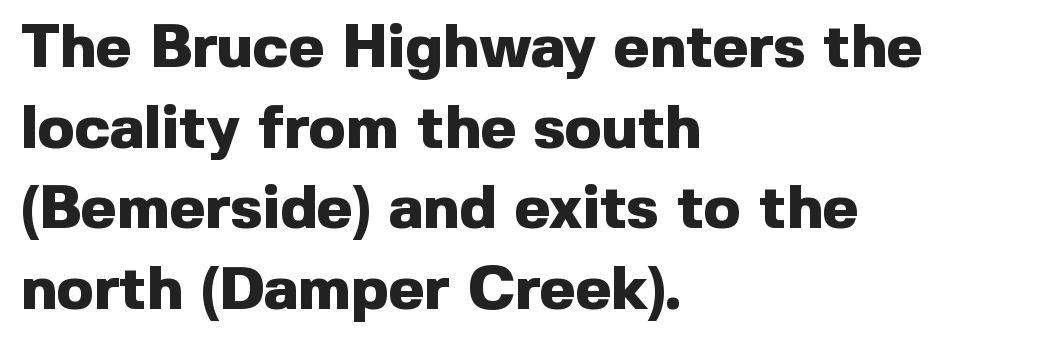
Is the letter spacing exaggerated? No — it looks like the ordinary default. Notice how the stems are strictly vertical — no italics here. Every row of glyphs begins at an identical x-position on the left. Classification — sans serif. The rendering uses natural spacing where letterforms have individual widths. Students, this is bold: see how much ink each stroke carries.
